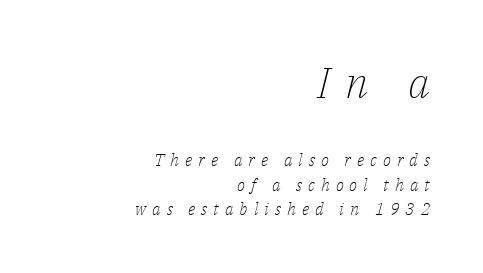
Q: Is the text bold? A: No.
Q: Is the text italic (slanted)? A: Yes, it leans right by about 14 degrees.
Q: Is the typeface a serif or a sans-serif typeface? A: Serif.
Q: Is the text underlined? A: No.
Q: How is the paragraph aligned? A: Right-aligned.
Q: Is the spacing between letters normal or unusually wide? A: Unusually wide.
Q: Is the spacing between lines tight, normal or loose? A: Normal.
Q: Which block of text is set in a larger size, the first (top) or the second (bottom)? A: The first (top) one.
Q: Width (condensed, normal, or wide)? A: Normal.
Q: Stroke contrast? A: Low.
Q: x-height? A: Medium.
Q: Monospaced? A: No.
